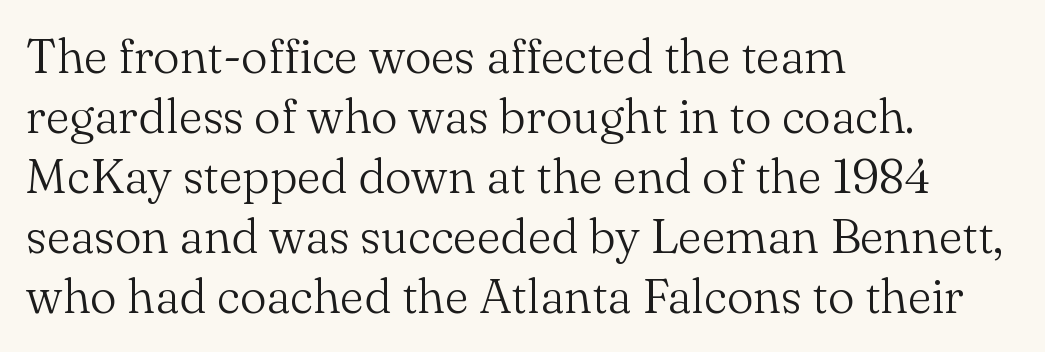
The image shows 48 px light serif type, upright; set left-aligned, normal line spacing (1.25x), normal letter spacing, not underlined; medium stroke contrast and a small x-height.
